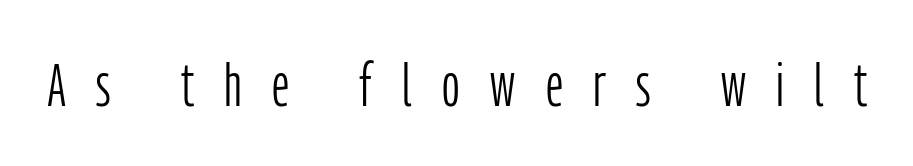
{"serif": "no", "italic": "no", "bold": "no", "weight": "light", "width": "condensed", "stroke_contrast": "low", "x_height": "medium", "monospaced": "no", "underline": "no", "letter_spacing": "wide", "letter_spacing_em": 0.5, "glyph_px": 61}
